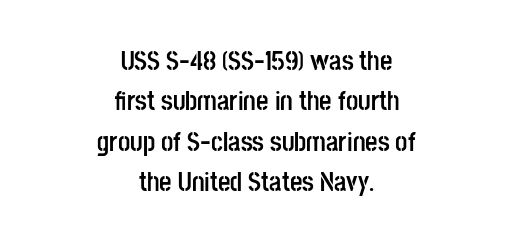
The setting favours the middle, as headings and verse often do. Look at the tracking — it's just the regular setting, nothing added. Caption: bold face, heavy strokes. Anything drawn beneath the words? Only blank space. The typography opts for an upright posture over an oblique one.
